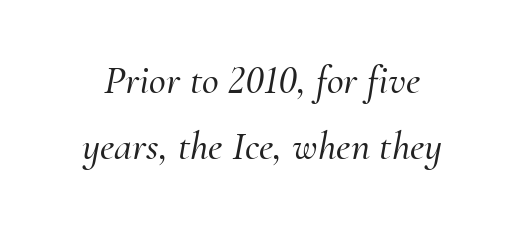
{"serif": "yes", "italic": "yes", "lean": "right", "slant_degrees": 10, "width": "normal", "stroke_contrast": "medium", "x_height": "small", "monospaced": "no", "underline": "no", "line_spacing": "normal", "line_spacing_ratio": 1.6, "letter_spacing": "normal", "letter_spacing_em": 0.0, "glyph_px": 41}
